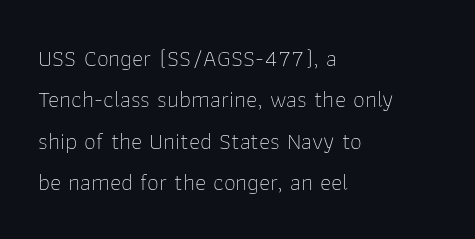
The image shows 24 px text type, upright; set left-aligned, line spacing 1.72x, normal letter spacing, not underlined.
